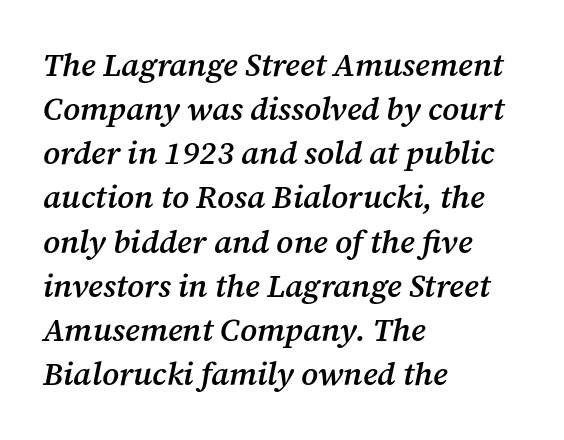
A fair bit of extra ink — the face is semibold, not bold. Glance below the letters and you will spot only blank space. Regarding leading, the lines here are spaced in the standard way. In terms of posture, this sample is oblique. The tracking reads as untouched default to a designer's eye.
